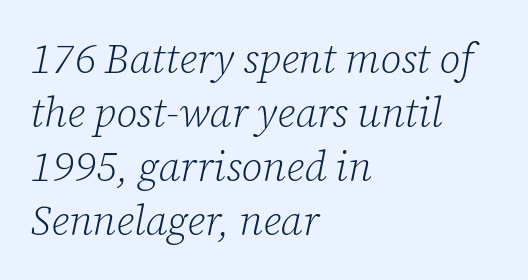
{"serif": "yes", "italic": "yes", "lean": "right", "slant_degrees": 12, "bold": "no", "weight": "light", "width": "normal", "stroke_contrast": "low", "x_height": "medium", "monospaced": "no", "underline": "no", "align": "left", "line_spacing": "normal", "line_spacing_ratio": 1.32, "letter_spacing": "normal", "letter_spacing_em": 0.0, "glyph_px": 41}
